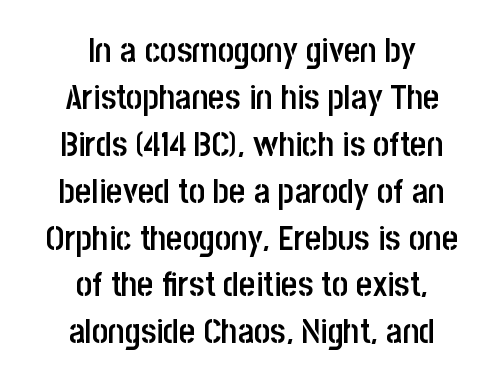
Serif or sans? Sans — the stroke terminals are bare. Typeset on center — no edge is straight. Plain, unruled lines of type. Summary of vertical rhythm: regular, with standard interline spacing. Short note: letters normally spaced. The face used here is proportionally spaced, like ordinary book or web type.
